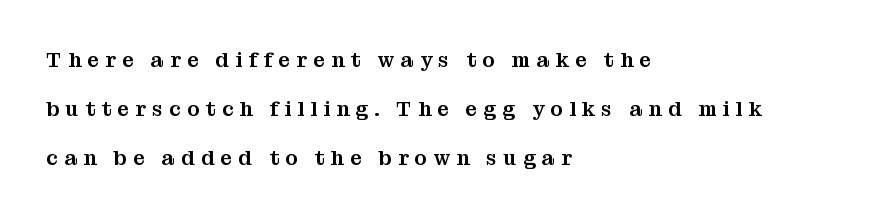
Bare-footed words on every line. The lettering stays uniformly vertical, giving the passage a roman look. The lines are quadded left. This rendering widens character spacing well past its baseline value.
